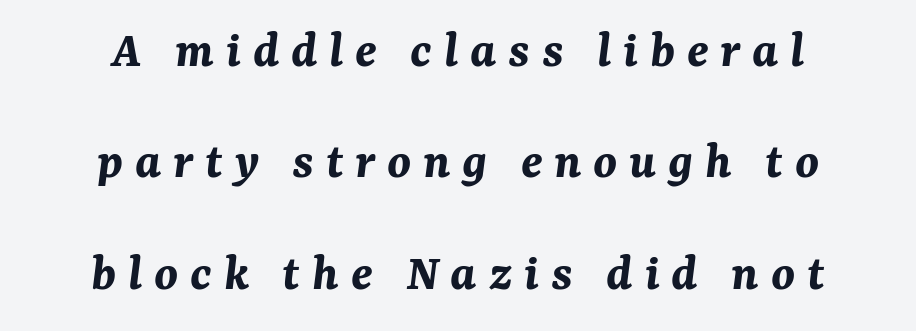
{"italic": "yes", "lean": "right", "slant_degrees": 7, "bold": "yes", "weight": "bold", "width": "normal", "stroke_contrast": "medium", "x_height": "medium", "monospaced": "no", "underline": "no", "align": "center", "line_spacing": "loose", "line_spacing_ratio": 2.1, "letter_spacing": "wide", "letter_spacing_em": 0.22, "glyph_px": 53}
